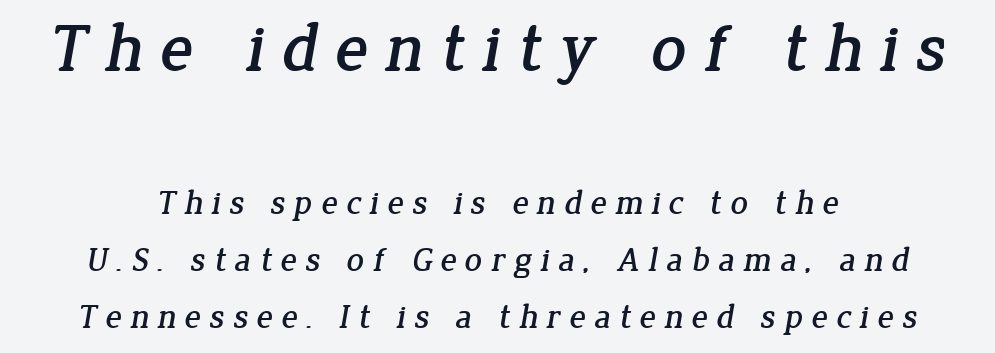
The rendering uses natural spacing where letterforms have individual widths. Each letter's strokes conclude with small projecting serifs. Leading: standard. Does the copy run flush right? No — it is centered line by line.
